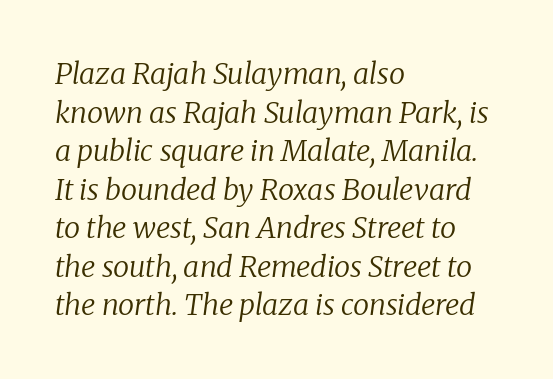
The image shows 29 px regular-weight serif type, italic (leaning right); set left-aligned, normal line spacing (1.33x), normal letter spacing, not underlined; low stroke contrast and a medium x-height.
